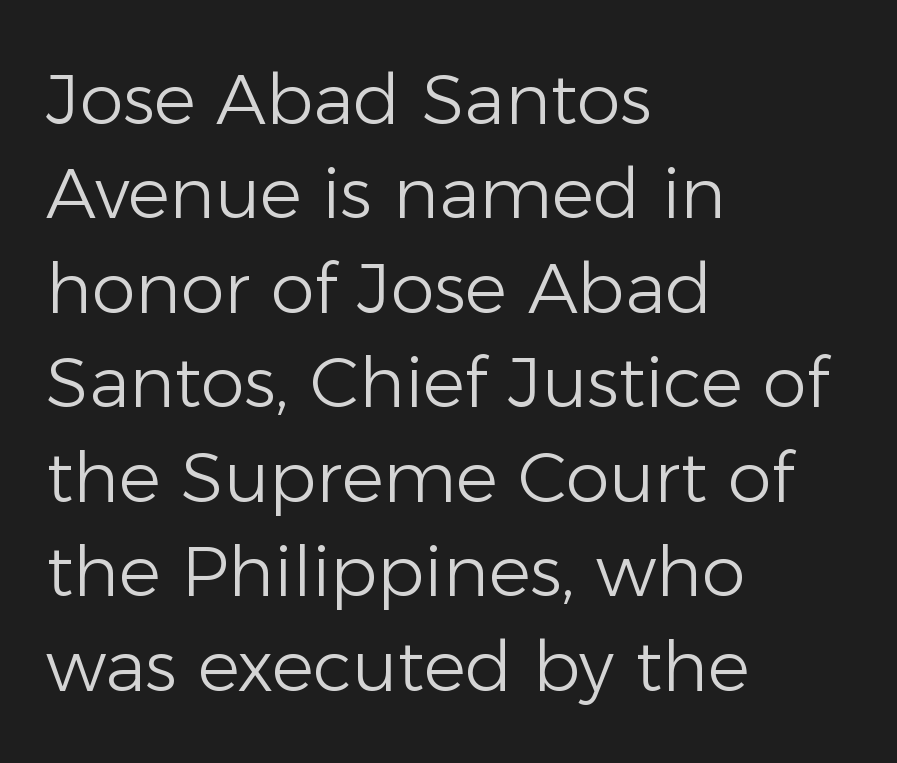
The passage shown is typed in a proportional face where columns would drift. Unlike italic type, these characters show no tilt at all. The horizontal fit of the characters is conventional and even. The typeface chosen for these lines omits serifs. Each line starts at the same left margin while the right side varies. Lines of text with bare space underneath.
